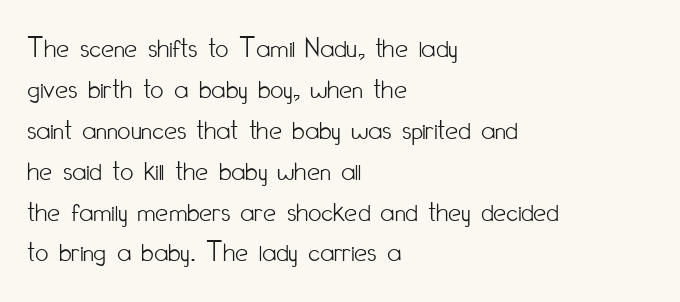
{"serif": "no", "italic": "no", "bold": "no", "weight": "light", "width": "condensed", "stroke_contrast": "low", "x_height": "small", "monospaced": "no", "underline": "no", "align": "left", "line_spacing": "normal", "line_spacing_ratio": 1.41, "letter_spacing": "normal", "letter_spacing_em": 0.0, "glyph_px": 29}
